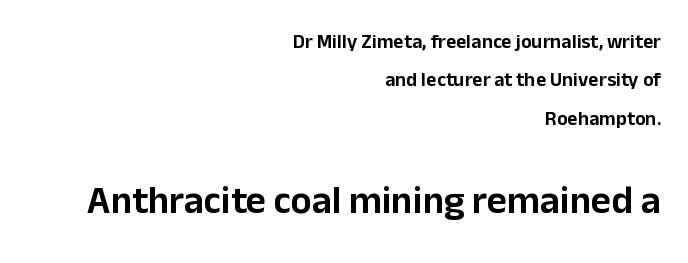
The image shows 39 px sans-serif type, upright; set right-aligned, loose line spacing (1.92x), normal letter spacing, not underlined; the second (bottom) block is 1.95x larger; low stroke contrast and a medium x-height.
